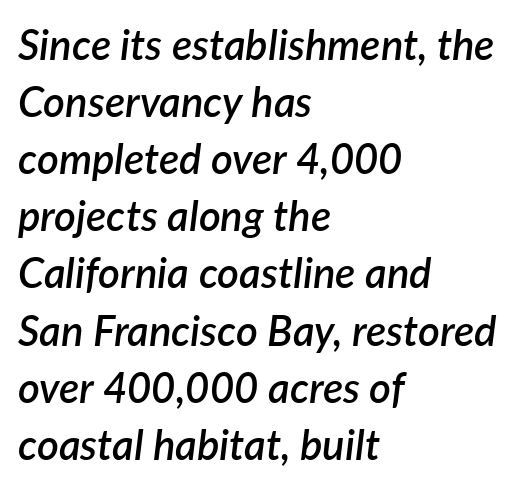
The image shows 42 px semibold type, italic (leaning right); set left-aligned, normal line spacing (1.36x), normal letter spacing, not underlined; low stroke contrast and a medium x-height.
